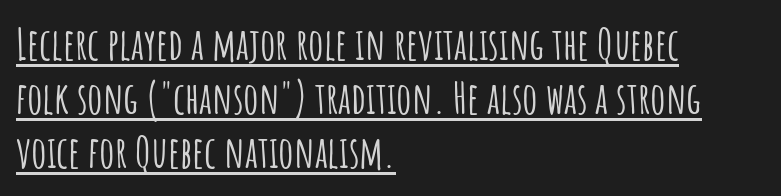
The image shows 43 px condensed sans-serif type, upright; set left-aligned, normal line spacing (1.26x), normal letter spacing, underlined; low stroke contrast and a large x-height.
